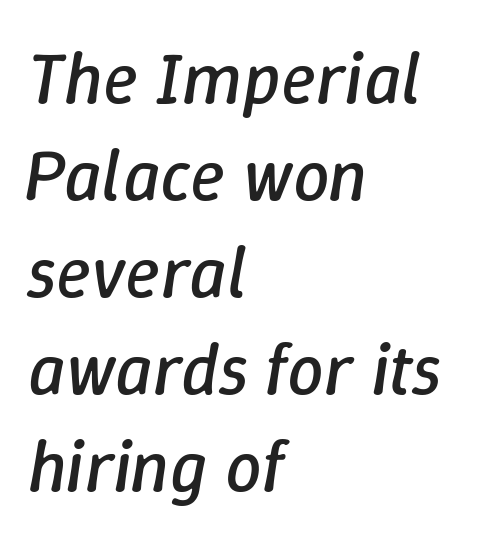
The image shows 73 px regular-weight type, italic (leaning right); set left-aligned, normal line spacing (1.33x), normal letter spacing, not underlined; low stroke contrast and a medium x-height.
